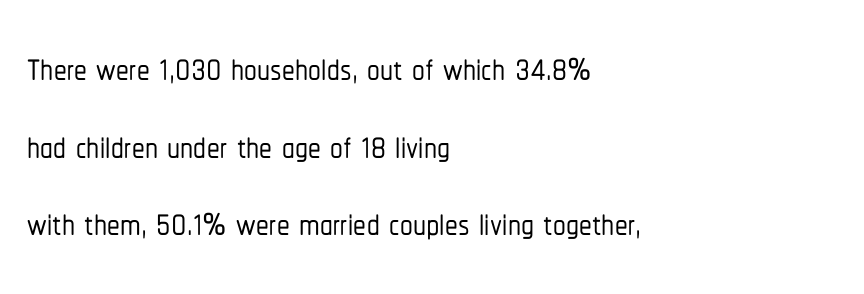
Q: Is the text italic (slanted)? A: No, it is upright.
Q: Is the typeface a serif or a sans-serif typeface? A: Sans-serif.
Q: Is the text underlined? A: No.
Q: How is the paragraph aligned? A: Left-aligned.
Q: Is the spacing between letters normal or unusually wide? A: Normal.
Q: Is the spacing between lines tight, normal or loose? A: Normal.
Q: Width (condensed, normal, or wide)? A: Condensed.
Q: Stroke contrast? A: Low.
Q: x-height? A: Medium.
Q: Monospaced? A: No.
